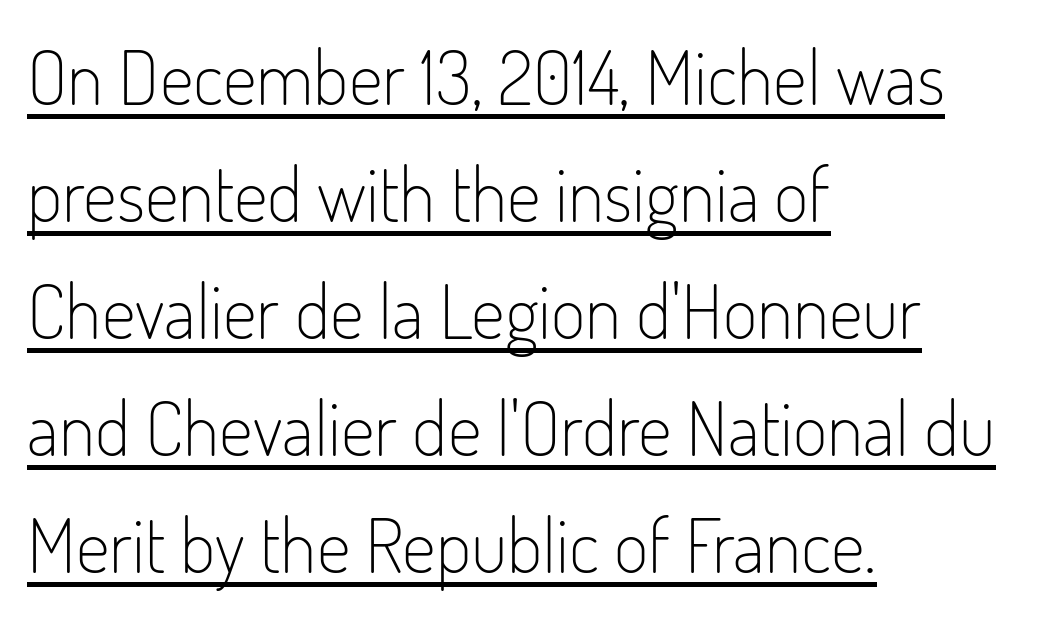
The rendering uses a moderate line-height, typical for paragraphs. Upright lettering throughout. Note the varied advance widths — an 'i' is clearly narrower than an 'm'. These lines are composed in type without serifs. Weight class: somewhere from thin through regular.
